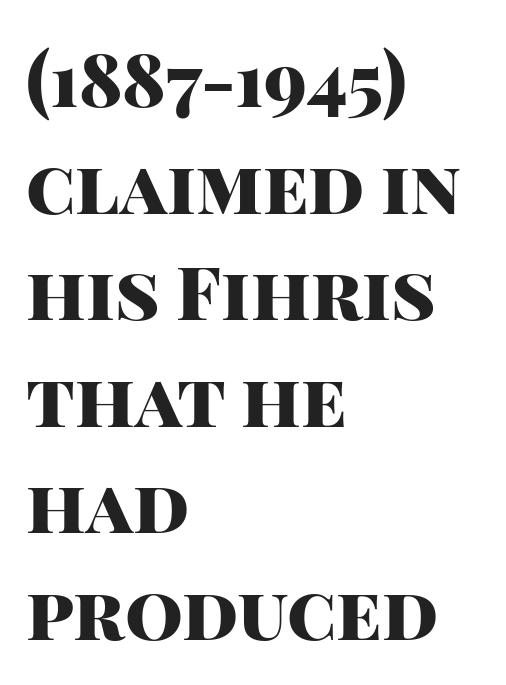
Style check: upright. Varying glyph widths throughout — classic text-font behaviour. The font family rendered here belongs to the sans-serif group. The glyphs are unaccompanied by any horizontal stroke below them.
